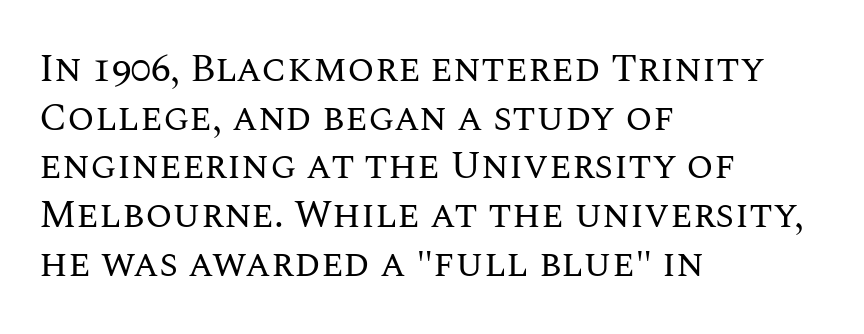
A bare baseline throughout the passage. The face used here is proportionally spaced, like ordinary book or web type. Reading down the block, your eye returns to a fixed left position each line. The face used here is rendered with its standard letterfit. The typeface has the unassuming heft of standard copy or less. Upright lettering throughout.
